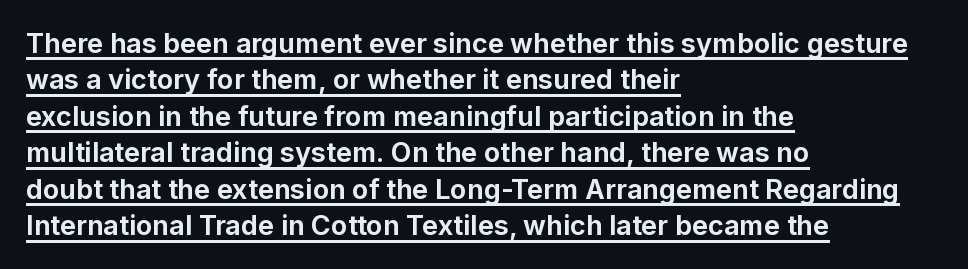
The image shows 27 px bold type, upright; set left-aligned, normal line spacing (1.35x), normal letter spacing, underlined.
